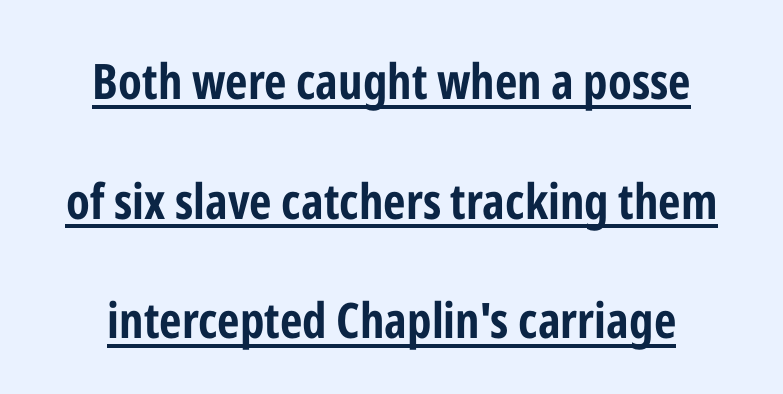
Q: Is the text bold? A: Yes.
Q: Is the text italic (slanted)? A: No, it is upright.
Q: Is the typeface a serif or a sans-serif typeface? A: Sans-serif.
Q: Is the text underlined? A: Yes.
Q: How is the paragraph aligned? A: Centered.
Q: Is the spacing between letters normal or unusually wide? A: Normal.
Q: Is the spacing between lines tight, normal or loose? A: Loose.
Q: Width (condensed, normal, or wide)? A: Condensed.
Q: Stroke contrast? A: Low.
Q: x-height? A: Medium.
Q: Monospaced? A: No.
